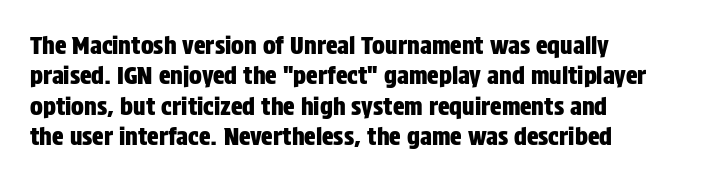
{"italic": "no", "underline": "no", "align": "left", "line_spacing": "normal", "line_spacing_ratio": 1.27, "letter_spacing": "normal", "letter_spacing_em": 0.0, "glyph_px": 24}
